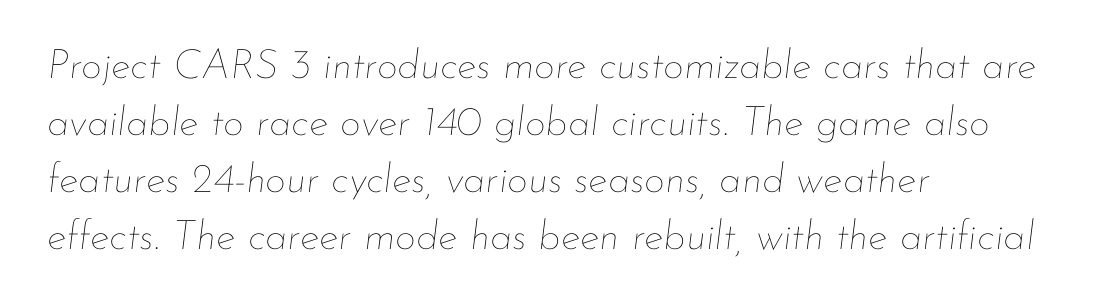
Here the glyphs are tracked normally, forming tight word shapes. Quick note: interline space is typical. Italic: yes, the glyphs are oblique. Caption: face not bold, strokes unweighted.
